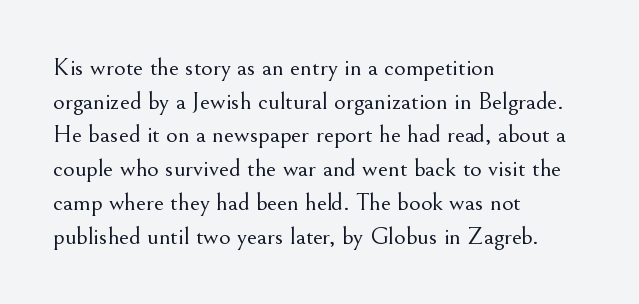
The image shows 25 px text type, upright; set left-aligned, normal line spacing (1.35x), normal letter spacing, not underlined.
